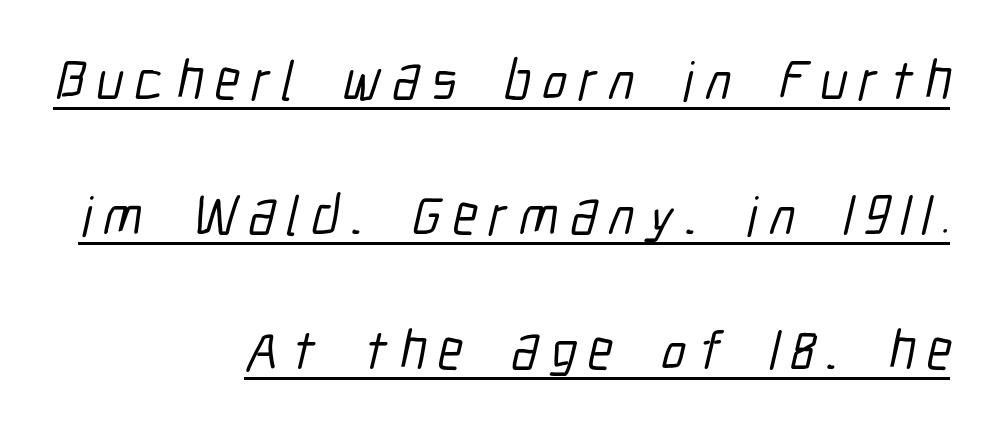
{"serif": "no", "width": "condensed", "stroke_contrast": "low", "x_height": "medium", "monospaced": "no", "underline": "yes", "align": "right", "line_spacing": "loose", "line_spacing_ratio": 2.41, "letter_spacing": "wide", "letter_spacing_em": 0.21, "glyph_px": 56}
